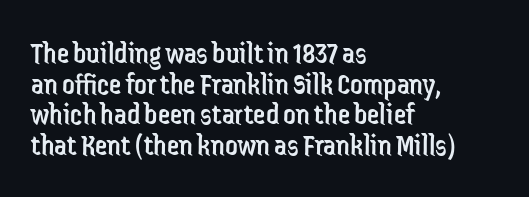
Q: Is the text bold? A: No.
Q: Is the text italic (slanted)? A: No, it is upright.
Q: Is the typeface a serif or a sans-serif typeface? A: Sans-serif.
Q: Is the text underlined? A: No.
Q: How is the paragraph aligned? A: Left-aligned.
Q: Is the spacing between letters normal or unusually wide? A: Normal.
Q: Is the spacing between lines tight, normal or loose? A: Tight.
Q: Width (condensed, normal, or wide)? A: Condensed.
Q: Stroke contrast? A: Low.
Q: x-height? A: Medium.
Q: Monospaced? A: No.
